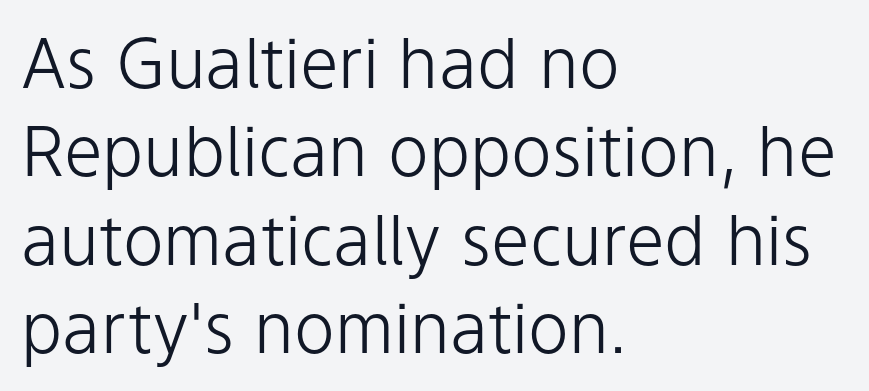
Does extra space separate the letters? No, they use regular spacing. Observe the absence of serifs on each vertical stroke in this sample. Normally led — the rows are evenly, conventionally spaced. Line starts are locked; line ends wander.
